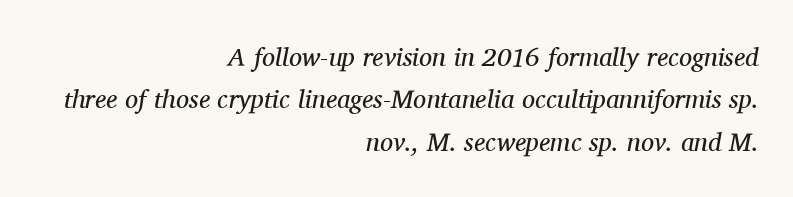
Q: Is the text bold? A: No.
Q: Is the text italic (slanted)? A: Yes, it leans right by about 11 degrees.
Q: Is the text underlined? A: No.
Q: How is the paragraph aligned? A: Right-aligned.
Q: Is the spacing between letters normal or unusually wide? A: Normal.
Q: Is the spacing between lines tight, normal or loose? A: Normal.
